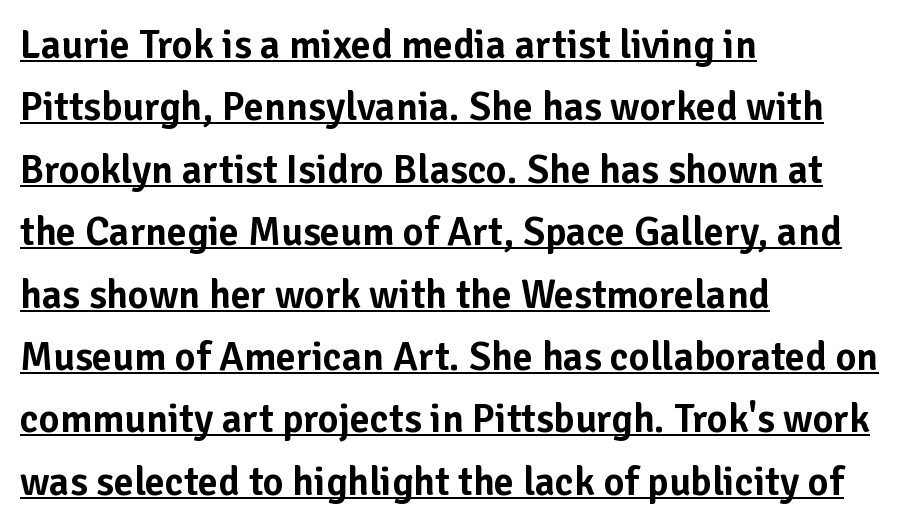
{"serif": "no", "italic": "no", "width": "normal", "stroke_contrast": "low", "x_height": "medium", "monospaced": "no", "underline": "yes", "align": "left", "line_spacing": "normal", "line_spacing_ratio": 1.56, "letter_spacing": "normal", "letter_spacing_em": 0.0, "glyph_px": 40}
